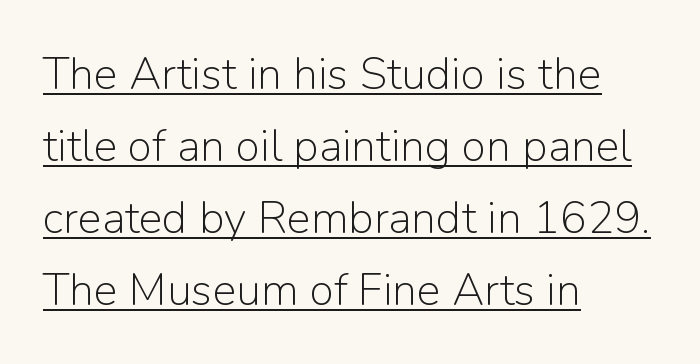
{"serif": "no", "italic": "no", "bold": "no", "weight": "light", "width": "normal", "stroke_contrast": "low", "x_height": "medium", "monospaced": "no", "underline": "yes", "align": "left", "line_spacing": "normal", "line_spacing_ratio": 1.6, "letter_spacing": "normal", "letter_spacing_em": 0.0, "glyph_px": 45}
